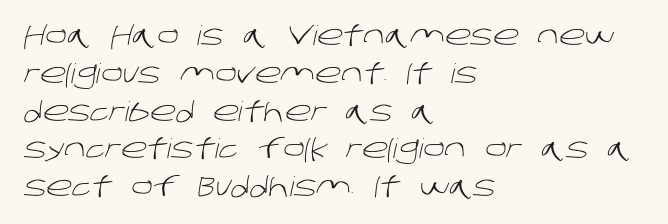
Q: Is the text bold? A: No.
Q: Is the text underlined? A: No.
Q: How is the paragraph aligned? A: Left-aligned.
Q: Is the spacing between letters normal or unusually wide? A: Normal.
Q: Is the spacing between lines tight, normal or loose? A: Normal.
